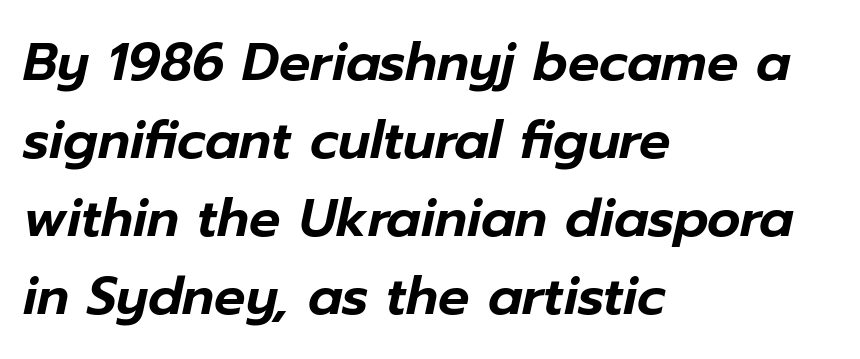
The image shows 52 px text type, italic (leaning right); set left-aligned, normal line spacing (1.5x), normal letter spacing, not underlined; low stroke contrast and a medium x-height.
